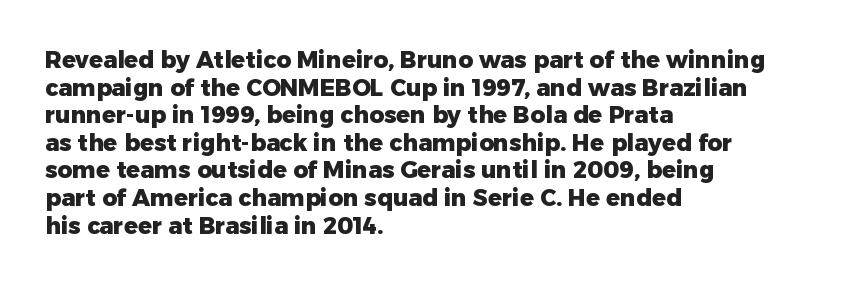
{"italic": "no", "bold": "yes", "underline": "no", "align": "left", "line_spacing_ratio": 1.2, "letter_spacing": "normal", "letter_spacing_em": 0.0, "glyph_px": 23}
